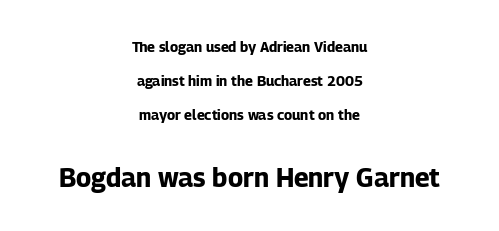
The image shows 26 px bold type, upright; set centered, loose line spacing (2.43x), normal letter spacing, not underlined; the second (bottom) block is 1.86x larger.
